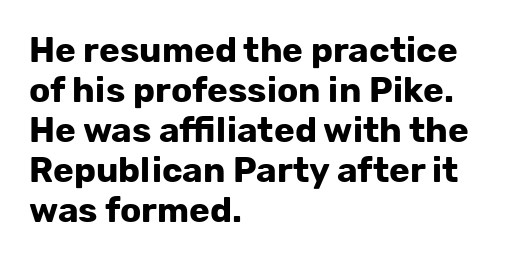
The line texture is even and compact thanks to regular tracking. How would I describe the line gaps? Narrow and economical. Notice how the passage keeps a crisp vertical edge on the left only. Looks like regular typesetting: each glyph gets only the width it needs.
